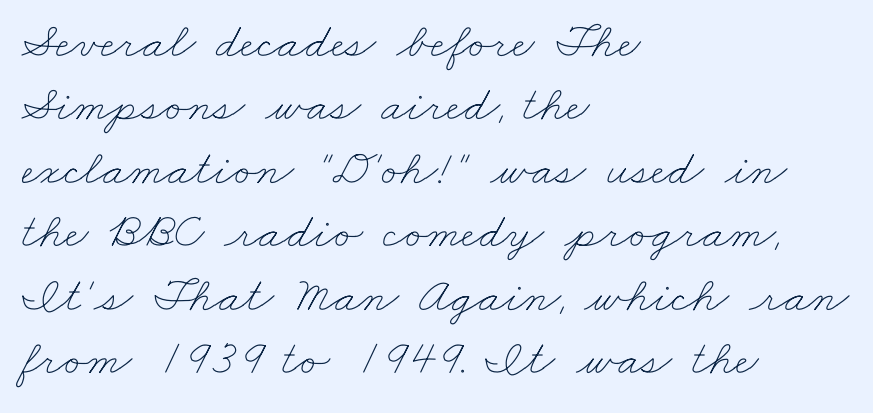
Q: Is the text bold? A: No.
Q: Is the text underlined? A: No.
Q: How is the paragraph aligned? A: Left-aligned.
Q: Is the spacing between letters normal or unusually wide? A: Normal.
Q: Is the spacing between lines tight, normal or loose? A: Normal.
Q: Width (condensed, normal, or wide)? A: Wide.
Q: Stroke contrast? A: Low.
Q: x-height? A: Small.
Q: Monospaced? A: No.
